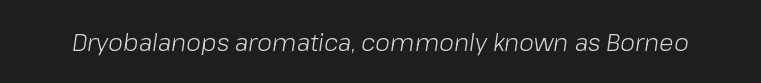
Q: Is the text bold? A: No.
Q: Is the text italic (slanted)? A: Yes, it leans right by about 8 degrees.
Q: Is the text underlined? A: No.
Q: Is the spacing between letters normal or unusually wide? A: Normal.
